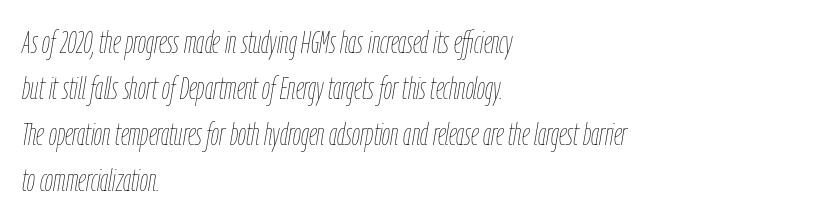
The image shows 32 px thin, condensed type, italic (leaning right); set left-aligned, normal line spacing (1.44x), normal letter spacing, not underlined; low stroke contrast and a medium x-height.
